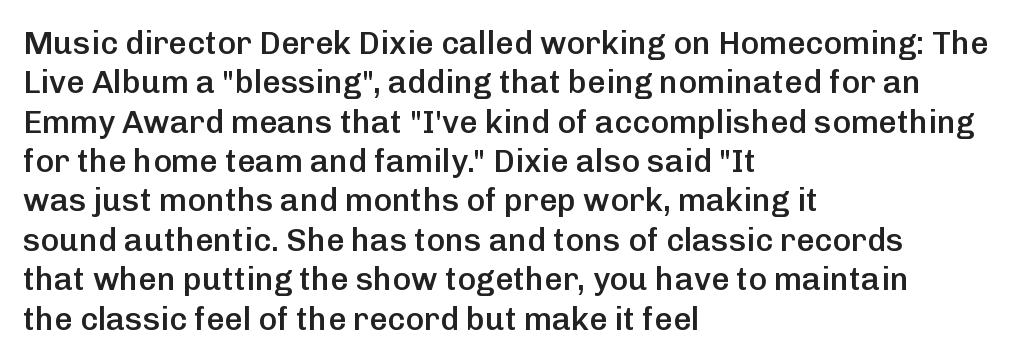
Q: Is the text bold? A: Semi-bold.
Q: Is the text italic (slanted)? A: No, it is upright.
Q: Is the typeface a serif or a sans-serif typeface? A: Sans-serif.
Q: Is the text underlined? A: No.
Q: How is the paragraph aligned? A: Left-aligned.
Q: Is the spacing between letters normal or unusually wide? A: Normal.
Q: Width (condensed, normal, or wide)? A: Normal.
Q: Stroke contrast? A: Low.
Q: x-height? A: Medium.
Q: Monospaced? A: No.
